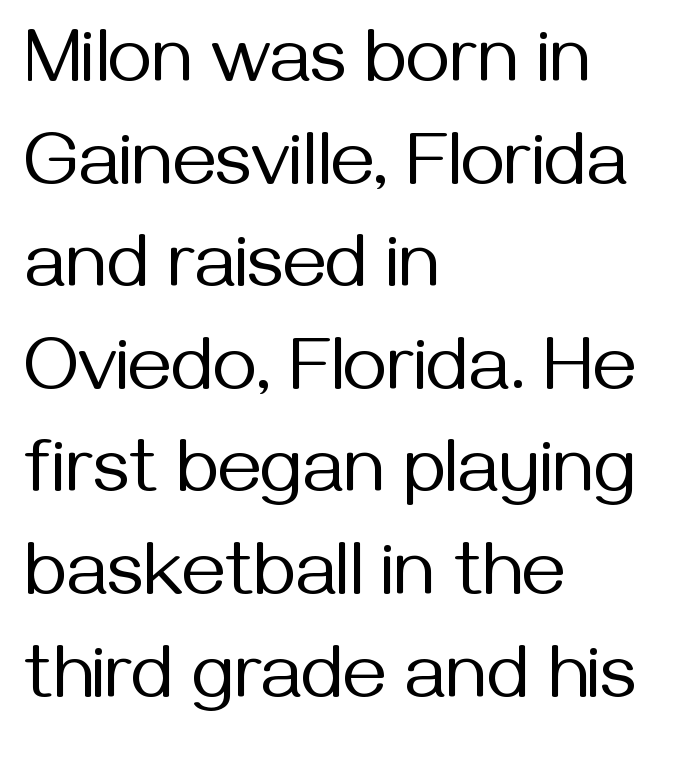
To sum up the face: it is a sans, with no serifs. Does the copy run flush right? No — it runs flush left. A light-to-regular cut is what we see here. Is this a fixed-width face? No — the glyphs have proportional, varying widths. Characters remain perfectly vertical along every line. Normally led — the rows are evenly, conventionally spaced.
